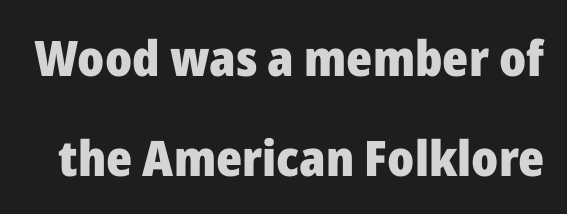
Q: Is the text bold? A: Yes.
Q: Is the text italic (slanted)? A: No, it is upright.
Q: Is the typeface a serif or a sans-serif typeface? A: Sans-serif.
Q: Is the text underlined? A: No.
Q: Is the spacing between letters normal or unusually wide? A: Normal.
Q: Is the spacing between lines tight, normal or loose? A: Loose.
Q: Width (condensed, normal, or wide)? A: Normal.
Q: Stroke contrast? A: Low.
Q: x-height? A: Medium.
Q: Monospaced? A: No.
